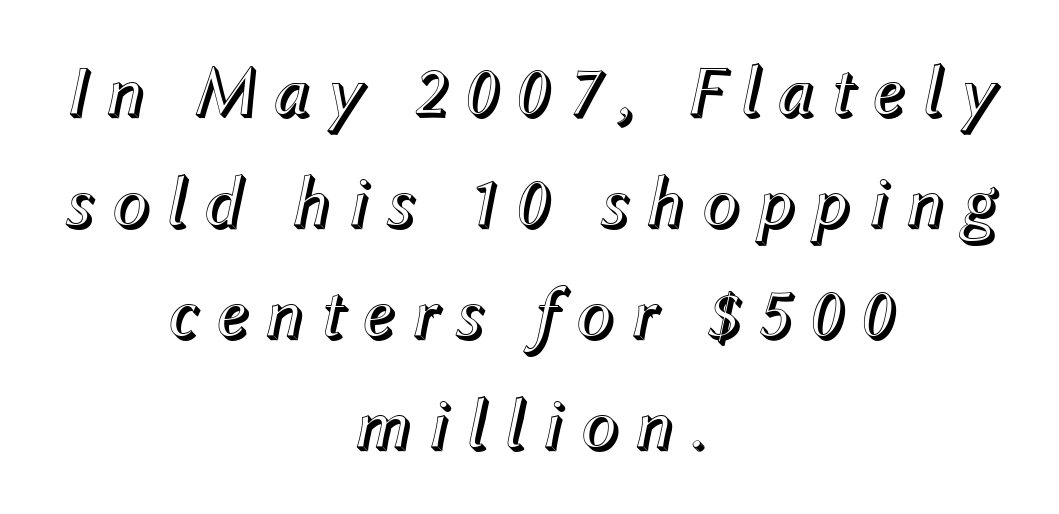
{"italic": "yes", "lean": "right", "slant_degrees": 12, "width": "normal", "x_height": "medium", "monospaced": "no", "underline": "no", "align": "center", "line_spacing": "normal", "line_spacing_ratio": 1.54, "letter_spacing": "wide", "letter_spacing_em": 0.21, "glyph_px": 72}
